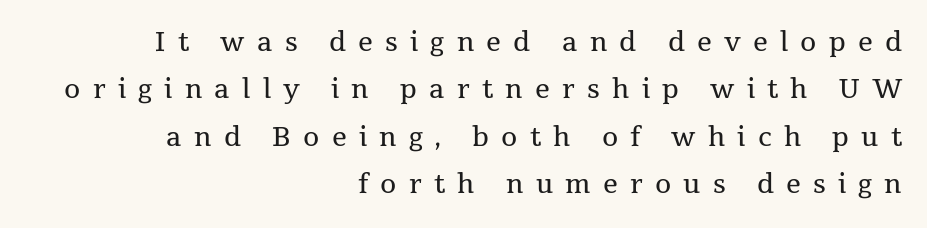
The passage shown is not underscored anywhere. The specimen reads as upright at a glance. The rendering inserts visible extra space after every character. The strokes are not fattened; the text isn't bold. Reading down the block, your eye finds every line finishing at a fixed right position.
